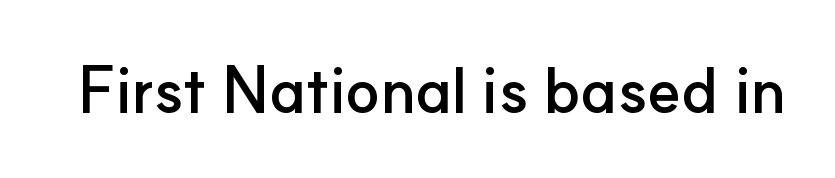
The image shows 63 px semibold sans-serif type, upright; set normal letter spacing, not underlined; low stroke contrast and a small x-height.
